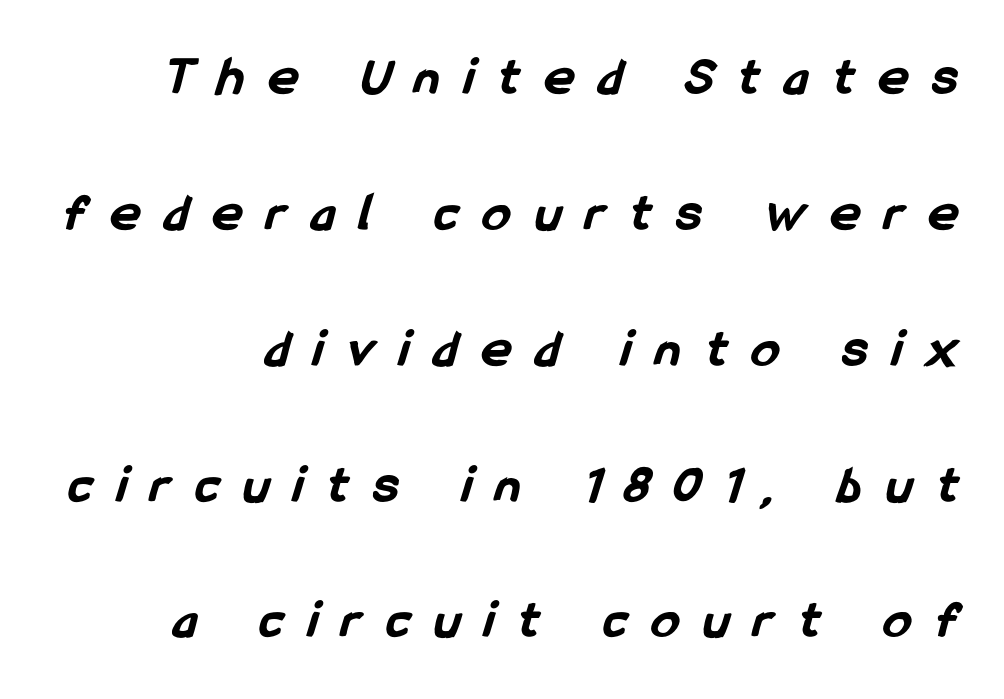
Substantial extra tracking has been applied to these lines. Whoever set this chose breathing room over compactness in the vertical rhythm. Every letter is thick-stroked: bold, no question. Casual observation: everything's shoved over to the right. Character widths vary here, with narrow letters taking less room than wide ones.
